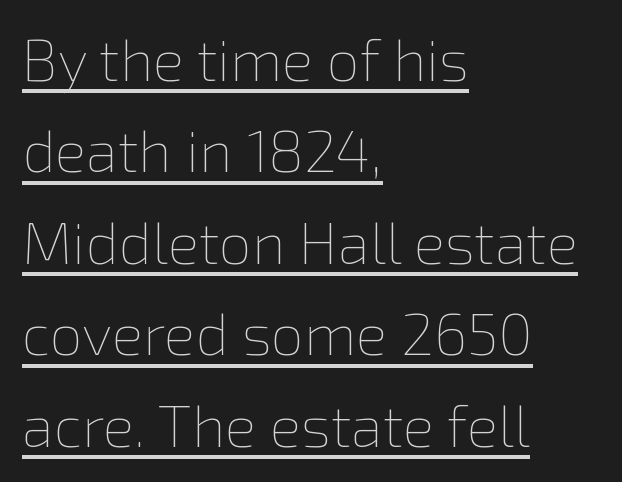
Q: Is the text bold? A: No.
Q: Is the text italic (slanted)? A: No, it is upright.
Q: Is the text underlined? A: Yes.
Q: How is the paragraph aligned? A: Left-aligned.
Q: Is the spacing between letters normal or unusually wide? A: Normal.
Q: Is the spacing between lines tight, normal or loose? A: Normal.
Q: Width (condensed, normal, or wide)? A: Normal.
Q: x-height? A: Medium.
Q: Monospaced? A: No.
